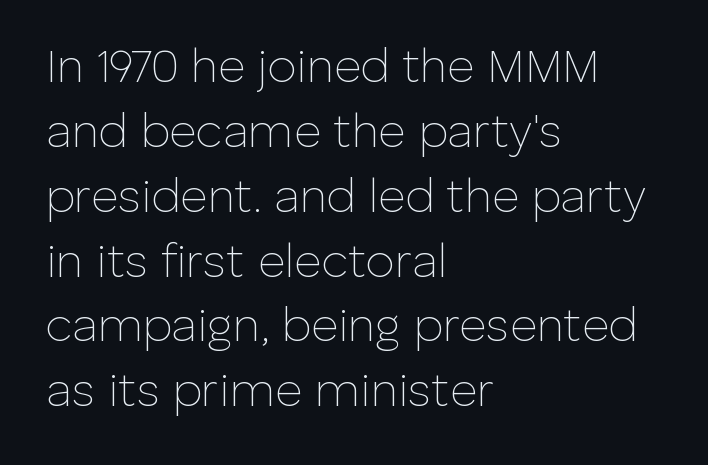
The image shows 47 px thin sans-serif type, upright; set left-aligned, normal line spacing (1.38x), normal letter spacing, not underlined; low stroke contrast and a medium x-height.
